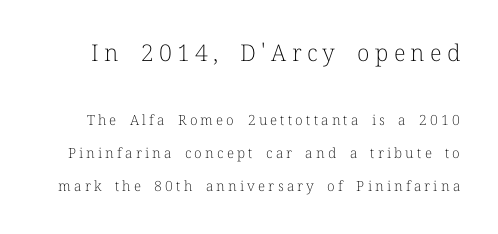
The image shows 23 px text type, upright; set loose line spacing (2.36x), unusually wide letter spacing (+0.23 em), not underlined; the first (top) block is 1.64x larger.
